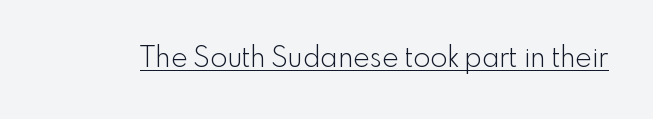
{"serif": "no", "italic": "no", "bold": "no", "weight": "light", "width": "normal", "x_height": "small", "monospaced": "no", "underline": "yes", "letter_spacing": "normal", "letter_spacing_em": 0.0, "glyph_px": 28}
